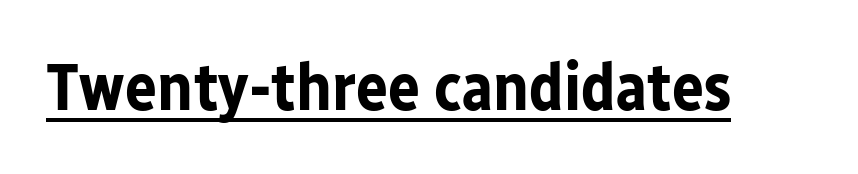
The image shows 67 px bold sans-serif type, upright; set normal letter spacing, underlined; low stroke contrast and a medium x-height.
